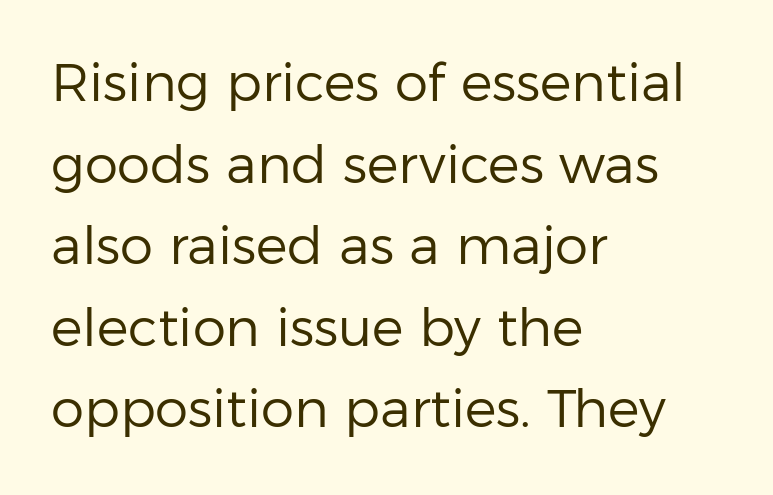
The image shows 53 px regular-weight sans-serif type, upright; set left-aligned, normal line spacing (1.54x), normal letter spacing, not underlined; low stroke contrast and a medium x-height.
